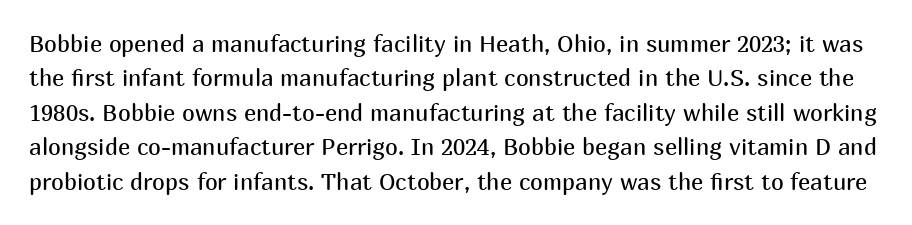
Rendered with straight, roman letterforms. Normally led — the rows are evenly, conventionally spaced. The weight tops out at a normal text grade. The line texture is even and compact thanks to regular tracking. Letters rest on an invisible, unmarked baseline.
